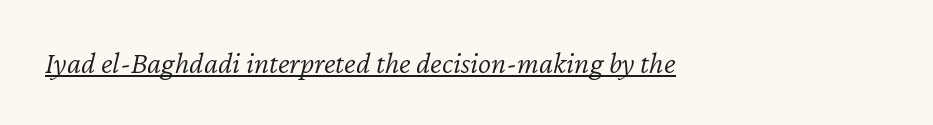
Q: Is the text bold? A: No.
Q: Is the text italic (slanted)? A: Yes, it leans right by about 12 degrees.
Q: Is the text underlined? A: Yes.
Q: How is the paragraph aligned? A: Left-aligned.
Q: Is the spacing between letters normal or unusually wide? A: Normal.
Q: Width (condensed, normal, or wide)? A: Normal.
Q: Stroke contrast? A: Low.
Q: x-height? A: Medium.
Q: Monospaced? A: No.
